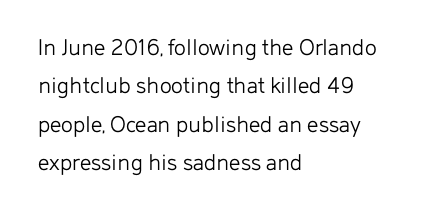
Q: Is the text bold? A: No.
Q: Is the text italic (slanted)? A: No, it is upright.
Q: Is the text underlined? A: No.
Q: How is the paragraph aligned? A: Left-aligned.
Q: Is the spacing between letters normal or unusually wide? A: Normal.
Q: Is the spacing between lines tight, normal or loose? A: Normal.
